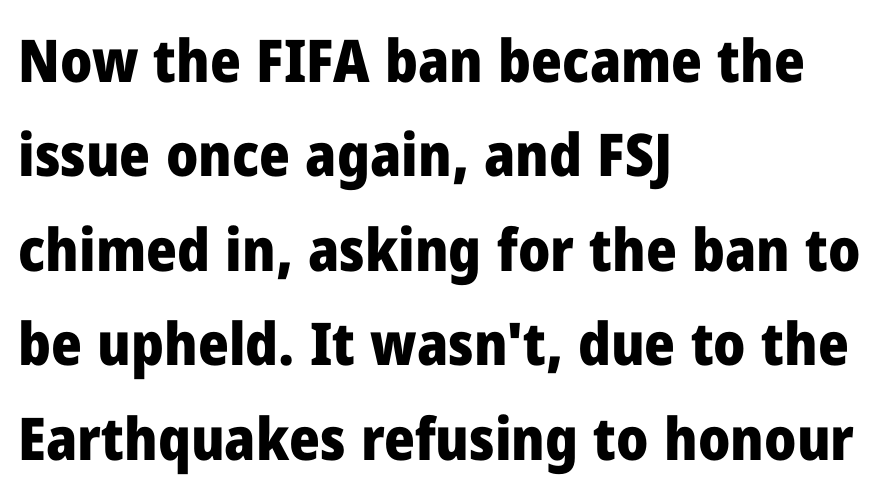
Nothing sits at the stroke ends, so this counts as sans-serif. The rendering uses natural spacing where letterforms have individual widths. The rendering uses a moderate line-height, typical for paragraphs. This is the regular roman posture of the typeface. Decoration check: the copy has no underline. Stroke thickness is high; the sample reads as a true bold.
